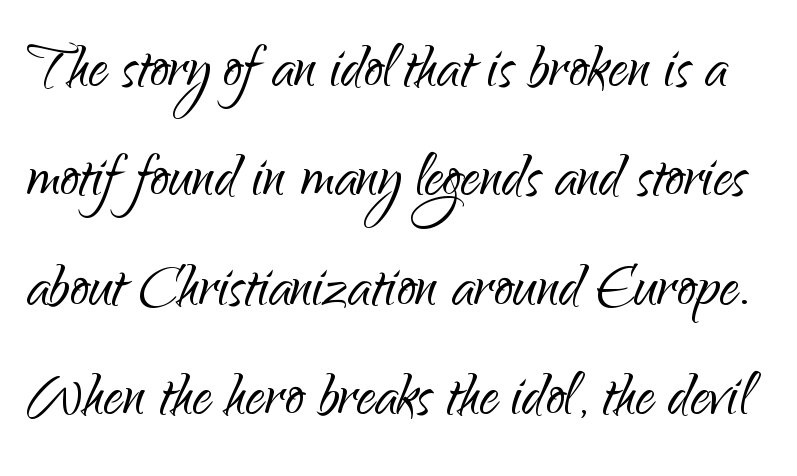
{"serif": "no", "bold": "no", "weight": "light", "width": "normal", "stroke_contrast": "low", "x_height": "small", "monospaced": "no", "underline": "no", "line_spacing": "normal", "line_spacing_ratio": 1.44, "letter_spacing": "normal", "letter_spacing_em": 0.0, "glyph_px": 76}
